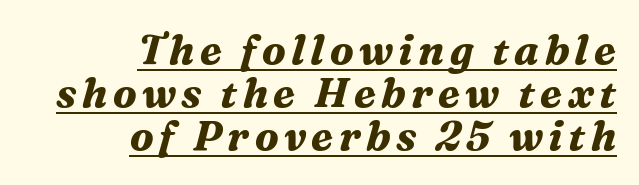
Q: Is the text bold? A: Yes.
Q: Is the text italic (slanted)? A: Yes, it leans right by about 16 degrees.
Q: Is the typeface a serif or a sans-serif typeface? A: Serif.
Q: Is the text underlined? A: Yes.
Q: How is the paragraph aligned? A: Right-aligned.
Q: Is the spacing between lines tight, normal or loose? A: Tight.
Q: Width (condensed, normal, or wide)? A: Normal.
Q: Stroke contrast? A: Medium.
Q: x-height? A: Medium.
Q: Monospaced? A: No.
